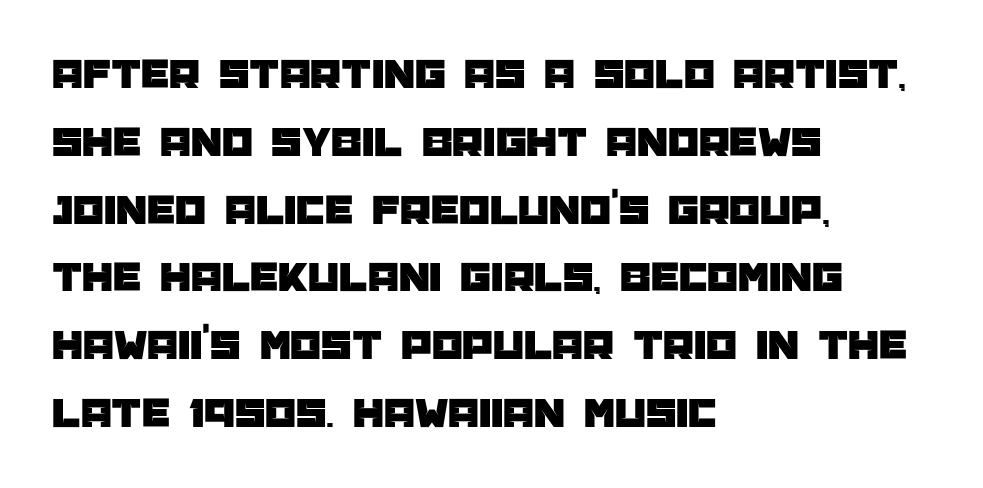
The gaps between neighbouring characters are ordinary and unremarkable. Nope, not italic — everything's standing straight. Words float on clear page, feet unadorned. If you drew a ruler down the left edge, every line would touch it.
